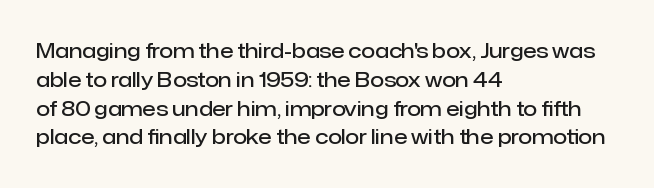
Q: Is the text bold? A: Semi-bold.
Q: Is the text italic (slanted)? A: No, it is upright.
Q: Is the text underlined? A: No.
Q: How is the paragraph aligned? A: Left-aligned.
Q: Is the spacing between letters normal or unusually wide? A: Normal.
Q: Is the spacing between lines tight, normal or loose? A: Normal.
